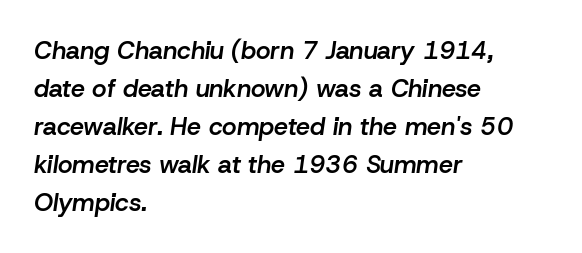
{"italic": "yes", "lean": "right", "slant_degrees": 8, "bold": "semi", "underline": "no", "align": "left", "line_spacing": "normal", "line_spacing_ratio": 1.52, "letter_spacing": "normal", "letter_spacing_em": 0.0, "glyph_px": 25}
